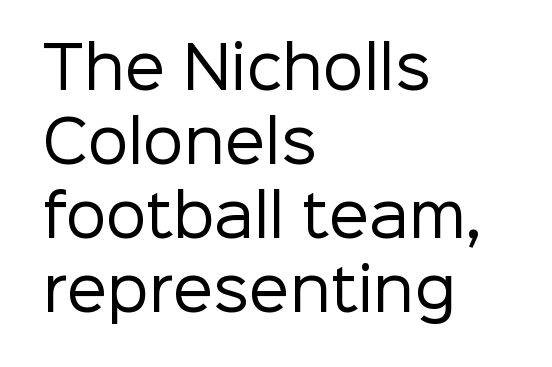
{"serif": "no", "italic": "no", "bold": "no", "weight": "regular", "width": "normal", "stroke_contrast": "low", "x_height": "medium", "monospaced": "no", "underline": "no", "align": "left", "line_spacing": "normal", "line_spacing_ratio": 1.3, "letter_spacing": "normal", "letter_spacing_em": 0.0, "glyph_px": 57}
